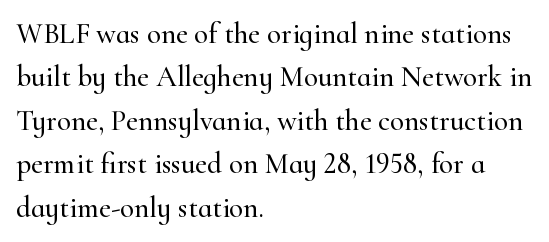
Q: Is the text italic (slanted)? A: No, it is upright.
Q: Is the typeface a serif or a sans-serif typeface? A: Serif.
Q: Is the text underlined? A: No.
Q: How is the paragraph aligned? A: Left-aligned.
Q: Is the spacing between letters normal or unusually wide? A: Normal.
Q: Is the spacing between lines tight, normal or loose? A: Normal.
Q: Width (condensed, normal, or wide)? A: Normal.
Q: Stroke contrast? A: High.
Q: x-height? A: Small.
Q: Monospaced? A: No.
